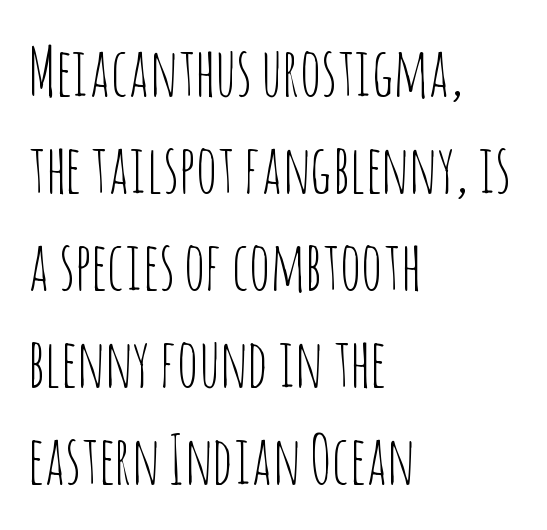
The passage shown is not underscored anywhere. Between one letter and the next there's only the usual sliver of space. The strokes are not fattened; the text isn't bold. The letters carry no serifs — their stems end cleanly without finishing strokes.
